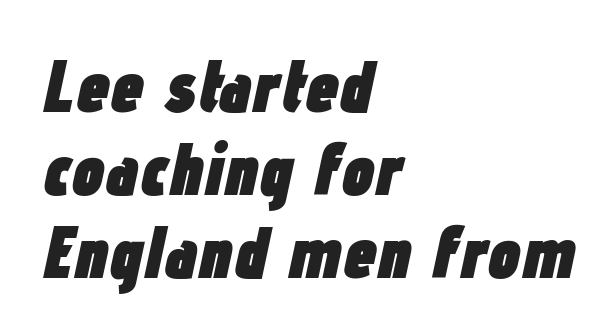
Q: Is the text bold? A: Yes.
Q: Is the text italic (slanted)? A: Yes, it leans right by about 12 degrees.
Q: Is the text underlined? A: No.
Q: How is the paragraph aligned? A: Left-aligned.
Q: Is the spacing between letters normal or unusually wide? A: Normal.
Q: Is the spacing between lines tight, normal or loose? A: Tight.
Q: Width (condensed, normal, or wide)? A: Condensed.
Q: Stroke contrast? A: Low.
Q: x-height? A: Medium.
Q: Monospaced? A: No.
